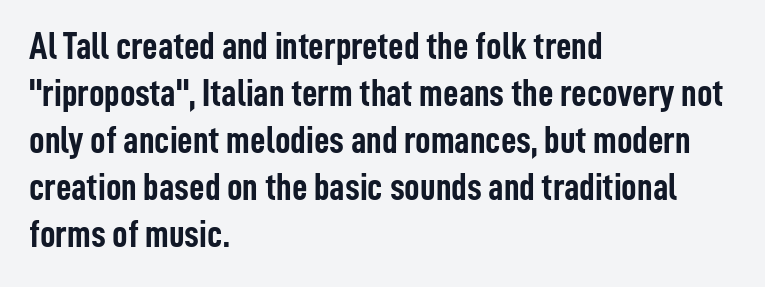
{"serif": "no", "italic": "no", "bold": "yes", "weight": "semibold", "width": "condensed", "stroke_contrast": "low", "x_height": "medium", "monospaced": "no", "underline": "no", "align": "left", "line_spacing_ratio": 1.24, "letter_spacing": "normal", "letter_spacing_em": 0.0, "glyph_px": 38}
